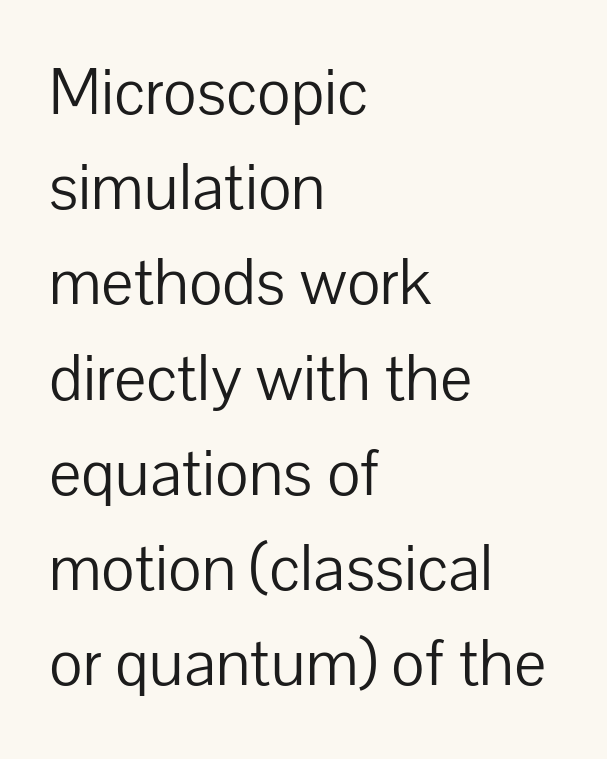
Q: Is the text bold? A: No.
Q: Is the text italic (slanted)? A: No, it is upright.
Q: Is the typeface a serif or a sans-serif typeface? A: Sans-serif.
Q: Is the text underlined? A: No.
Q: How is the paragraph aligned? A: Left-aligned.
Q: Is the spacing between letters normal or unusually wide? A: Normal.
Q: Is the spacing between lines tight, normal or loose? A: Normal.
Q: Width (condensed, normal, or wide)? A: Normal.
Q: Stroke contrast? A: Low.
Q: x-height? A: Medium.
Q: Monospaced? A: No.
